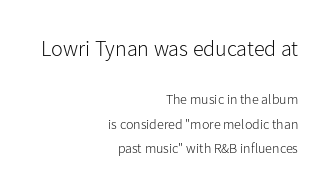
Q: Is the text bold? A: No.
Q: Is the text italic (slanted)? A: No, it is upright.
Q: Is the text underlined? A: No.
Q: How is the paragraph aligned? A: Right-aligned.
Q: Is the spacing between letters normal or unusually wide? A: Normal.
Q: Which block of text is set in a larger size, the first (top) or the second (bottom)? A: The first (top) one.
